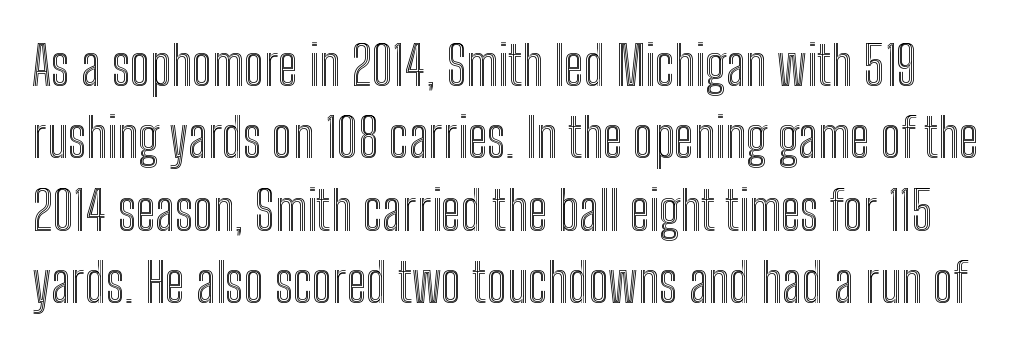
The image shows 54 px condensed type, upright; set normal line spacing (1.34x), normal letter spacing, not underlined; a medium x-height.
